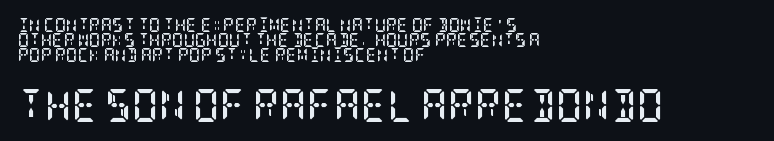
Q: Is the text bold? A: Yes.
Q: Is the text italic (slanted)? A: No, it is upright.
Q: Is the typeface a serif or a sans-serif typeface? A: Serif.
Q: Is the text underlined? A: No.
Q: How is the paragraph aligned? A: Left-aligned.
Q: Is the spacing between letters normal or unusually wide? A: Normal.
Q: Is the spacing between lines tight, normal or loose? A: Tight.
Q: Which block of text is set in a larger size, the first (top) or the second (bottom)? A: The second (bottom) one.
Q: Width (condensed, normal, or wide)? A: Condensed.
Q: Stroke contrast? A: Low.
Q: x-height? A: Large.
